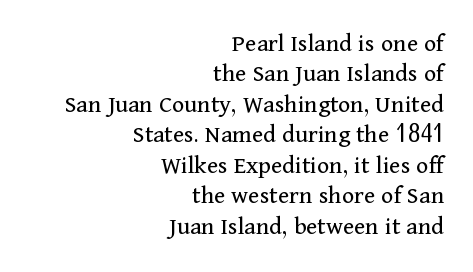
{"italic": "no", "bold": "no", "underline": "no", "align": "right", "line_spacing_ratio": 1.17, "letter_spacing": "normal", "letter_spacing_em": 0.0, "glyph_px": 26}
